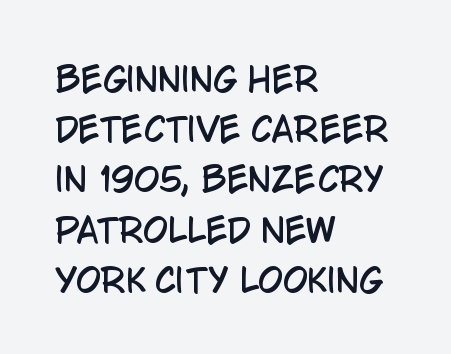
Q: Is the text italic (slanted)? A: No, it is upright.
Q: Is the typeface a serif or a sans-serif typeface? A: Sans-serif.
Q: Is the text underlined? A: No.
Q: How is the paragraph aligned? A: Left-aligned.
Q: Is the spacing between letters normal or unusually wide? A: Normal.
Q: Is the spacing between lines tight, normal or loose? A: Normal.
Q: Width (condensed, normal, or wide)? A: Condensed.
Q: Stroke contrast? A: Low.
Q: x-height? A: Large.
Q: Monospaced? A: No.
